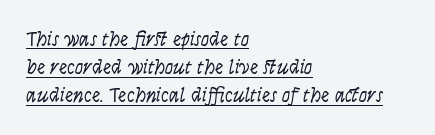
Q: Is the text bold? A: No.
Q: Is the text italic (slanted)? A: Yes, it leans right by about 9 degrees.
Q: Is the text underlined? A: Yes.
Q: How is the paragraph aligned? A: Left-aligned.
Q: Is the spacing between letters normal or unusually wide? A: Normal.
Q: Is the spacing between lines tight, normal or loose? A: Normal.
